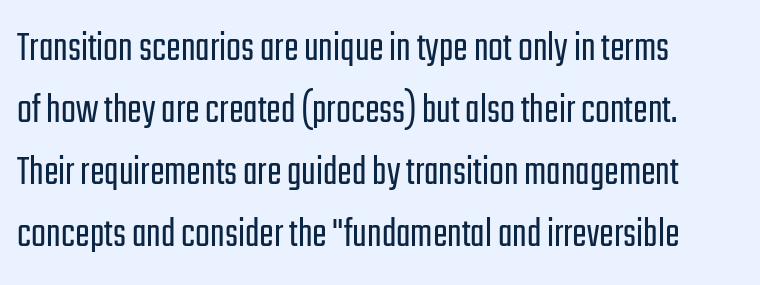
Q: Is the text bold? A: No.
Q: Is the text italic (slanted)? A: No, it is upright.
Q: Is the typeface a serif or a sans-serif typeface? A: Sans-serif.
Q: Is the text underlined? A: No.
Q: How is the paragraph aligned? A: Left-aligned.
Q: Is the spacing between letters normal or unusually wide? A: Normal.
Q: Is the spacing between lines tight, normal or loose? A: Normal.
Q: Width (condensed, normal, or wide)? A: Condensed.
Q: Stroke contrast? A: Low.
Q: x-height? A: Medium.
Q: Monospaced? A: No.
